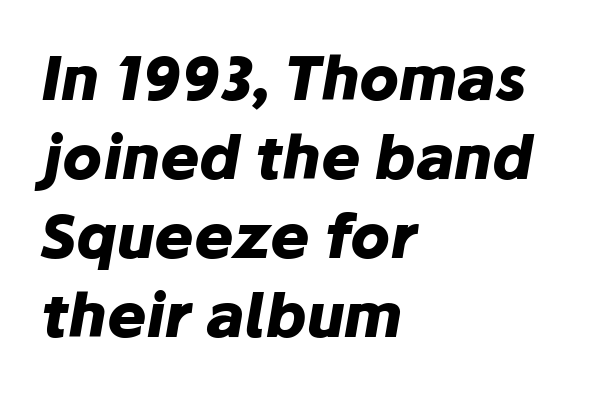
The image shows 59 px heavy type, italic (leaning right); set left-aligned, normal line spacing (1.34x), normal letter spacing, not underlined; low stroke contrast and a medium x-height.
